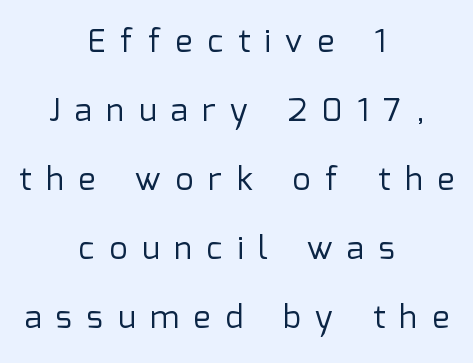
Q: Is the text bold? A: No.
Q: Is the text italic (slanted)? A: No, it is upright.
Q: Is the typeface a serif or a sans-serif typeface? A: Sans-serif.
Q: Is the text underlined? A: No.
Q: How is the paragraph aligned? A: Centered.
Q: Is the spacing between letters normal or unusually wide? A: Unusually wide.
Q: Is the spacing between lines tight, normal or loose? A: Loose.
Q: Width (condensed, normal, or wide)? A: Normal.
Q: Stroke contrast? A: Low.
Q: x-height? A: Medium.
Q: Monospaced? A: No.
